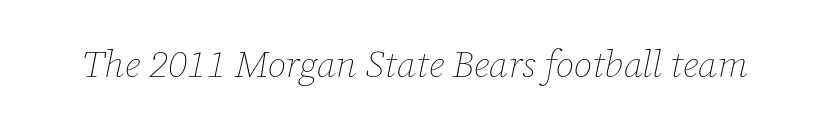
{"italic": "yes", "lean": "right", "slant_degrees": 12, "bold": "no", "weight": "thin", "width": "normal", "stroke_contrast": "low", "x_height": "medium", "monospaced": "no", "underline": "no", "letter_spacing": "normal", "letter_spacing_em": 0.0, "glyph_px": 38}
